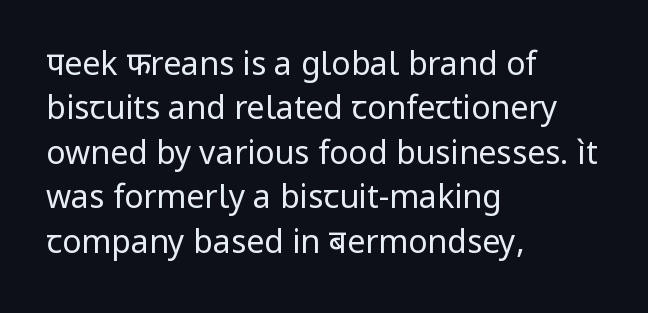
The image shows 32 px regular-weight sans-serif type, upright; set left-aligned, normal line spacing (1.39x), normal letter spacing, not underlined; low stroke contrast and a medium x-height.
